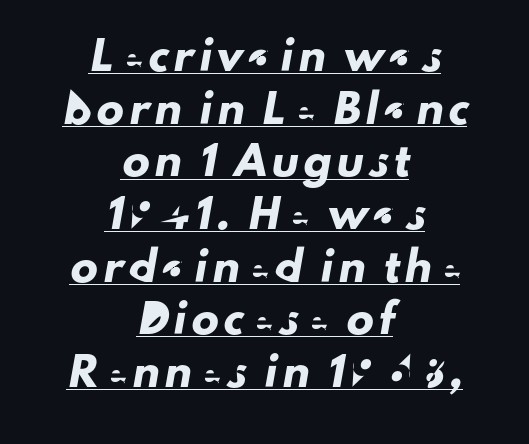
The image shows 27 px text type; set centered, loose line spacing (1.95x), unusually wide letter spacing (+0.2 em), underlined.
